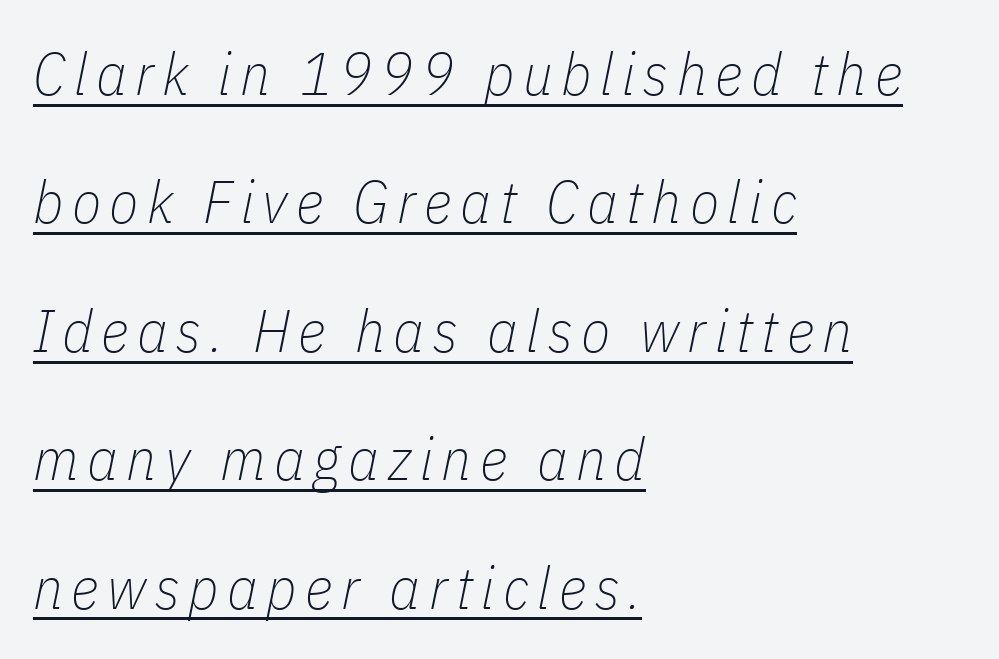
The letters look calm and open, with moderate or lighter stems. Rows of type keep a wide berth in the vertical direction. The axis of the letterforms is tilted away from vertical. The paragraph has a hard left edge and a soft right edge. Has an underline been added? It has.
